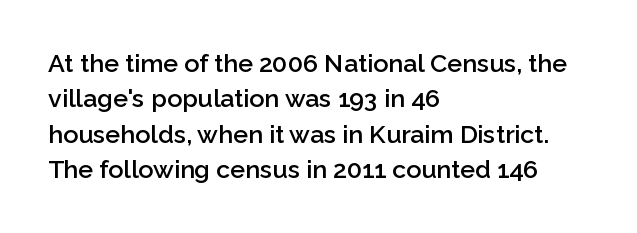
The image shows 25 px text type, upright; set left-aligned, normal line spacing (1.42x), normal letter spacing, not underlined.
